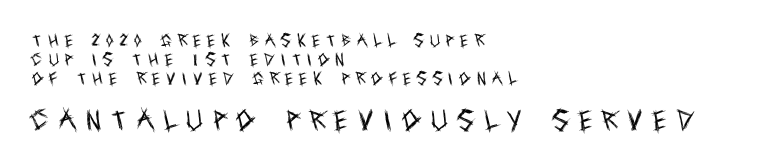
Q: Is the text bold? A: No.
Q: Is the text italic (slanted)? A: No, it is upright.
Q: Is the text underlined? A: No.
Q: How is the paragraph aligned? A: Left-aligned.
Q: Is the spacing between letters normal or unusually wide? A: Unusually wide.
Q: Is the spacing between lines tight, normal or loose? A: Normal.
Q: Which block of text is set in a larger size, the first (top) or the second (bottom)? A: The second (bottom) one.
